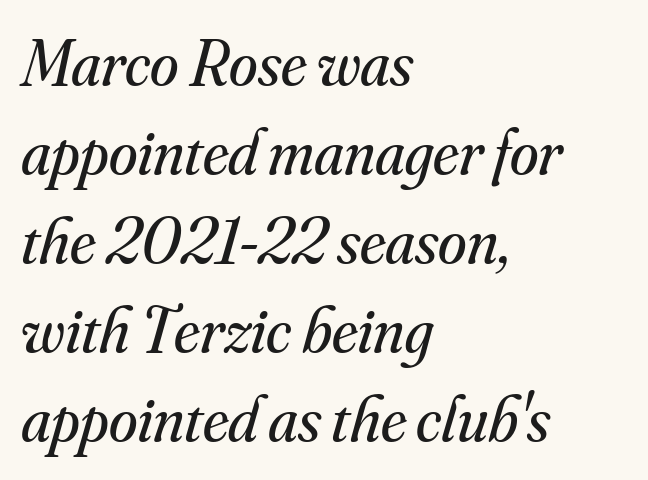
The image shows 65 px regular-weight serif type, italic (leaning right); set left-aligned, normal line spacing (1.37x), normal letter spacing, not underlined; medium stroke contrast and a small x-height.
